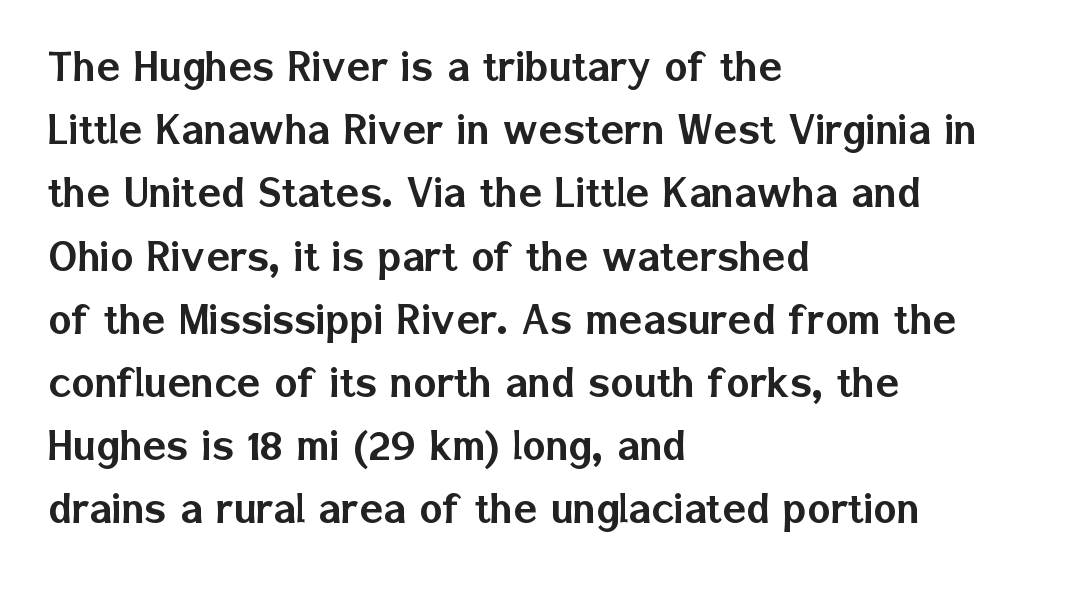
The image shows 49 px sans-serif type, upright; set left-aligned, normal line spacing (1.29x), normal letter spacing, not underlined; low stroke contrast and a medium x-height.
